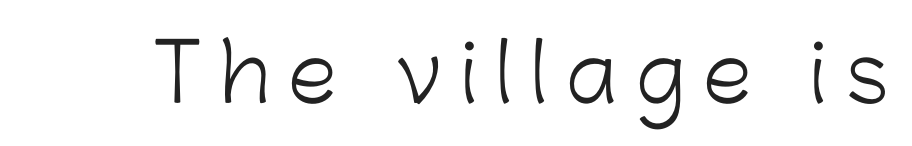
Q: Is the text bold? A: No.
Q: Is the text italic (slanted)? A: No, it is upright.
Q: Is the typeface a serif or a sans-serif typeface? A: Sans-serif.
Q: Is the text underlined? A: No.
Q: Is the spacing between letters normal or unusually wide? A: Unusually wide.
Q: Width (condensed, normal, or wide)? A: Normal.
Q: Stroke contrast? A: Low.
Q: x-height? A: Medium.
Q: Monospaced? A: No.
